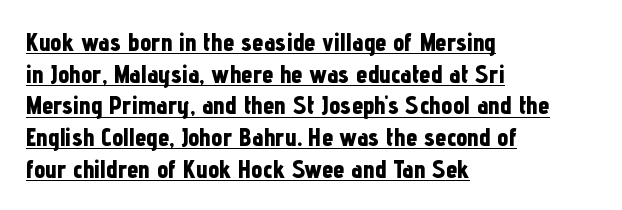
Q: Is the text bold? A: Yes.
Q: Is the text italic (slanted)? A: No, it is upright.
Q: Is the text underlined? A: Yes.
Q: How is the paragraph aligned? A: Left-aligned.
Q: Is the spacing between letters normal or unusually wide? A: Normal.
Q: Is the spacing between lines tight, normal or loose? A: Normal.
